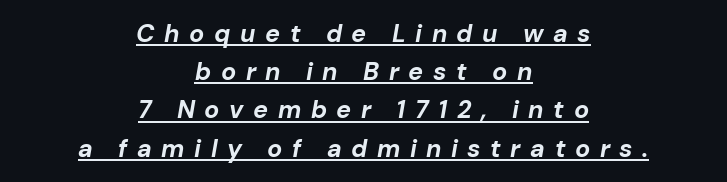
{"italic": "yes", "lean": "right", "slant_degrees": 10, "bold": "yes", "underline": "yes", "align": "center", "line_spacing": "normal", "line_spacing_ratio": 1.53, "letter_spacing": "wide", "letter_spacing_em": 0.38, "glyph_px": 25}
